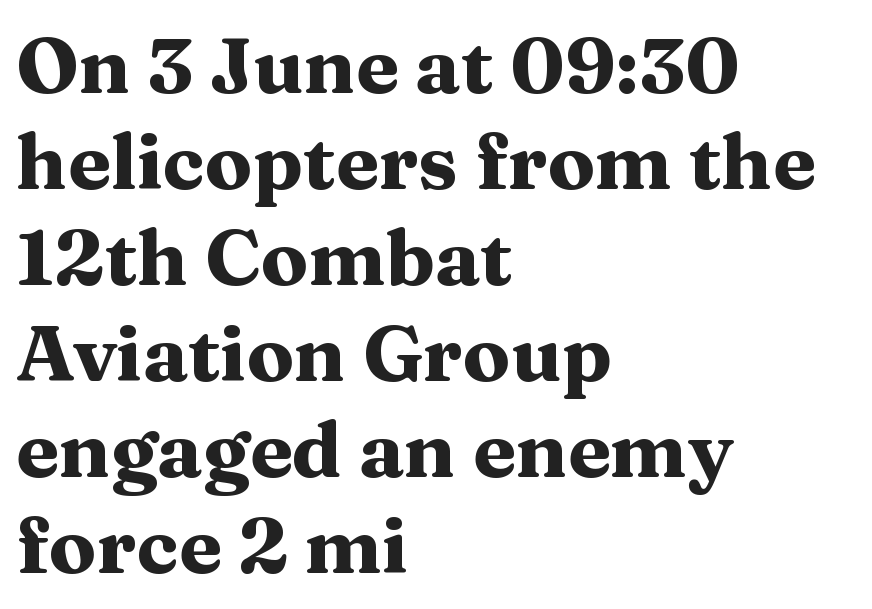
Q: Is the text bold? A: Yes.
Q: Is the text italic (slanted)? A: No, it is upright.
Q: Is the typeface a serif or a sans-serif typeface? A: Serif.
Q: Is the text underlined? A: No.
Q: How is the paragraph aligned? A: Left-aligned.
Q: Is the spacing between letters normal or unusually wide? A: Normal.
Q: Width (condensed, normal, or wide)? A: Wide.
Q: Stroke contrast? A: Medium.
Q: x-height? A: Medium.
Q: Monospaced? A: No.
